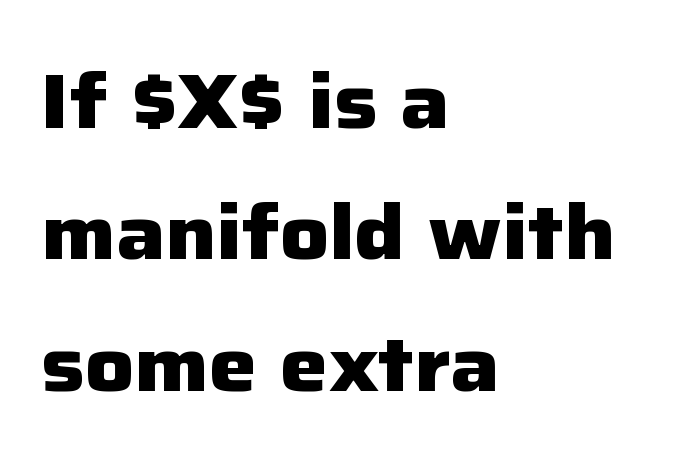
Q: Is the text bold? A: Yes.
Q: Is the text italic (slanted)? A: No, it is upright.
Q: Is the typeface a serif or a sans-serif typeface? A: Sans-serif.
Q: Is the text underlined? A: No.
Q: How is the paragraph aligned? A: Left-aligned.
Q: Is the spacing between letters normal or unusually wide? A: Normal.
Q: Width (condensed, normal, or wide)? A: Normal.
Q: Stroke contrast? A: Low.
Q: x-height? A: Medium.
Q: Monospaced? A: No.
